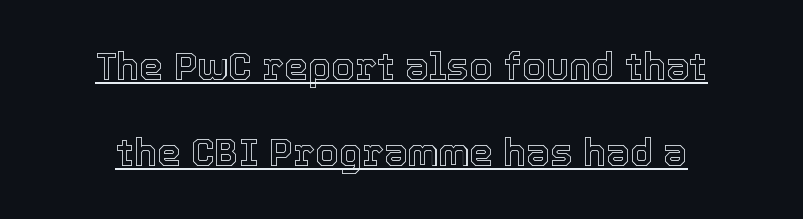
{"italic": "no", "width": "normal", "x_height": "medium", "monospaced": "no", "underline": "yes", "line_spacing": "loose", "line_spacing_ratio": 2.26, "letter_spacing": "normal", "letter_spacing_em": 0.0, "glyph_px": 38}
